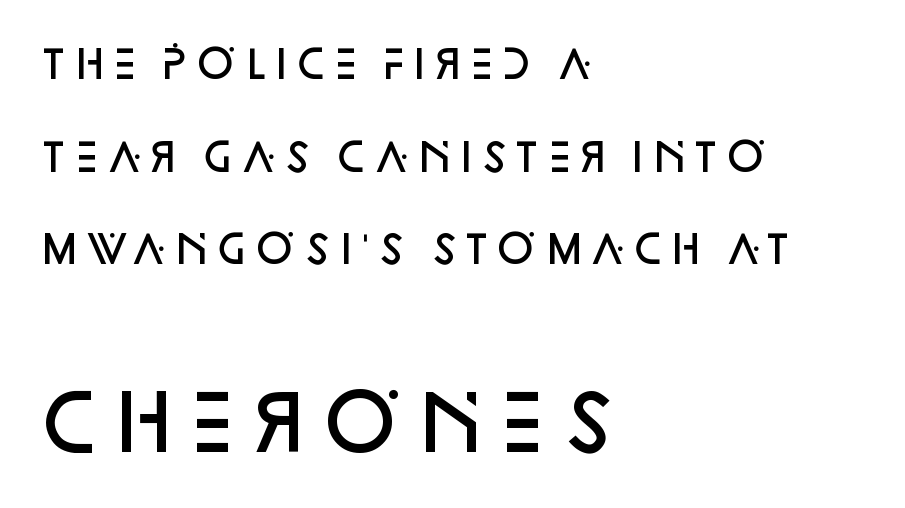
{"serif": "no", "italic": "no", "bold": "semi", "weight": "semibold", "width": "normal", "stroke_contrast": "low", "x_height": "large", "monospaced": "no", "underline": "no", "align": "left", "line_spacing": "loose", "line_spacing_ratio": 2.44, "letter_spacing": "normal", "letter_spacing_em": 0.0, "larger_block": "second", "size_ratio": 1.97, "glyph_px": 75}
